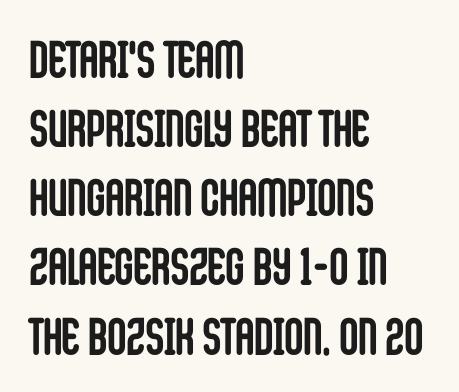
Q: Is the text bold? A: Yes.
Q: Is the text italic (slanted)? A: No, it is upright.
Q: Is the typeface a serif or a sans-serif typeface? A: Sans-serif.
Q: Is the text underlined? A: No.
Q: How is the paragraph aligned? A: Left-aligned.
Q: Is the spacing between letters normal or unusually wide? A: Normal.
Q: Is the spacing between lines tight, normal or loose? A: Normal.
Q: Width (condensed, normal, or wide)? A: Condensed.
Q: Stroke contrast? A: Low.
Q: x-height? A: Large.
Q: Monospaced? A: No.
